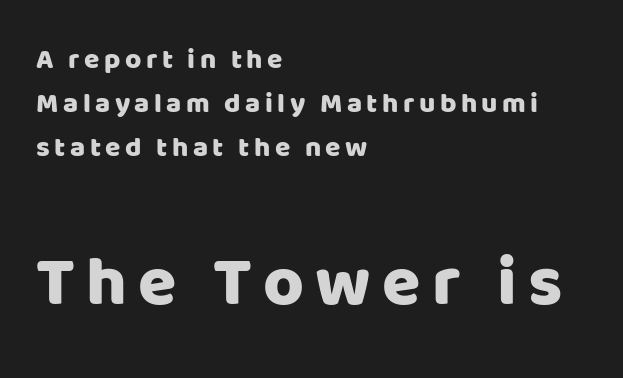
Q: Is the text italic (slanted)? A: No, it is upright.
Q: Is the typeface a serif or a sans-serif typeface? A: Sans-serif.
Q: Is the text underlined? A: No.
Q: How is the paragraph aligned? A: Left-aligned.
Q: Is the spacing between lines tight, normal or loose? A: Normal.
Q: Which block of text is set in a larger size, the first (top) or the second (bottom)? A: The second (bottom) one.
Q: Width (condensed, normal, or wide)? A: Normal.
Q: Stroke contrast? A: Low.
Q: x-height? A: Large.
Q: Monospaced? A: No.
